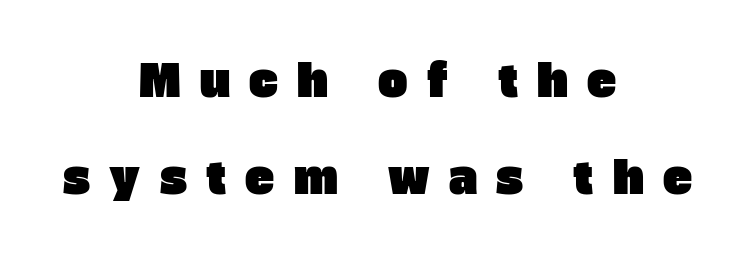
You could fit nearly another row in the gap between these rows. The type family on display is of the sans-serif kind. A typesetter would call this proportional, since set widths differ per character. Horizontal alignment here is central, giving a formal, balanced look.
